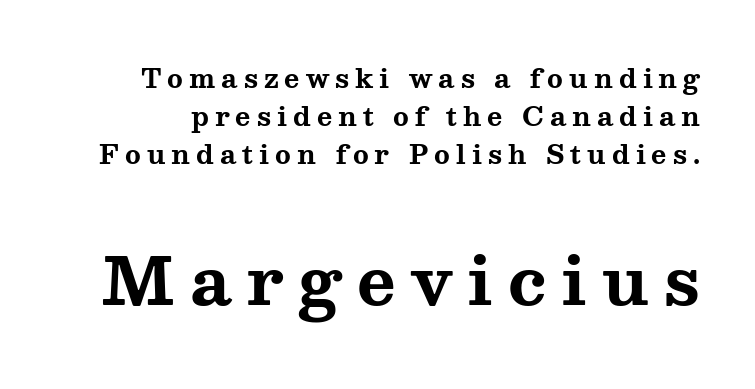
Q: Is the text bold? A: Yes.
Q: Is the text italic (slanted)? A: No, it is upright.
Q: Is the typeface a serif or a sans-serif typeface? A: Serif.
Q: Is the text underlined? A: No.
Q: Is the spacing between letters normal or unusually wide? A: Unusually wide.
Q: Is the spacing between lines tight, normal or loose? A: Normal.
Q: Which block of text is set in a larger size, the first (top) or the second (bottom)? A: The second (bottom) one.
Q: Width (condensed, normal, or wide)? A: Wide.
Q: Stroke contrast? A: Medium.
Q: x-height? A: Medium.
Q: Monospaced? A: No.
